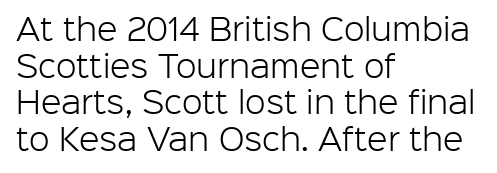
Q: Is the text bold? A: No.
Q: Is the text italic (slanted)? A: No, it is upright.
Q: Is the typeface a serif or a sans-serif typeface? A: Sans-serif.
Q: Is the text underlined? A: No.
Q: How is the paragraph aligned? A: Left-aligned.
Q: Is the spacing between letters normal or unusually wide? A: Normal.
Q: Width (condensed, normal, or wide)? A: Normal.
Q: Stroke contrast? A: Low.
Q: x-height? A: Medium.
Q: Monospaced? A: No.
